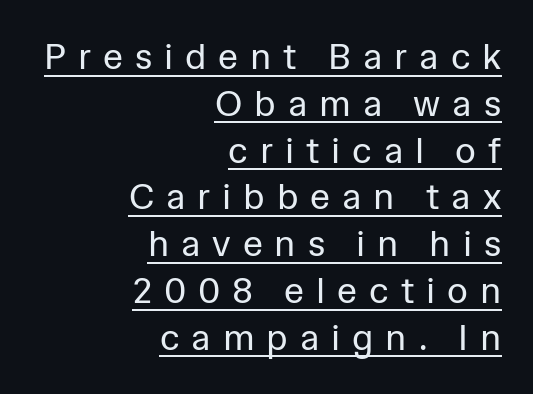
The image shows 36 px regular-weight sans-serif type, upright; set right-aligned, normal line spacing (1.3x), unusually wide letter spacing (+0.33 em), underlined; low stroke contrast and a medium x-height.
